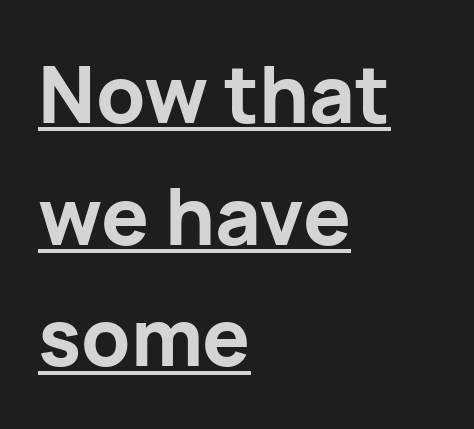
Proportional: the letters do not fall into vertical columns. Unlike a traditional serif, this face leaves its strokes unadorned. The line texture is even and compact thanks to regular tracking. A baseline rule has been typeset under these characters. Thick stems and heavy bowls — unmistakably bold.
